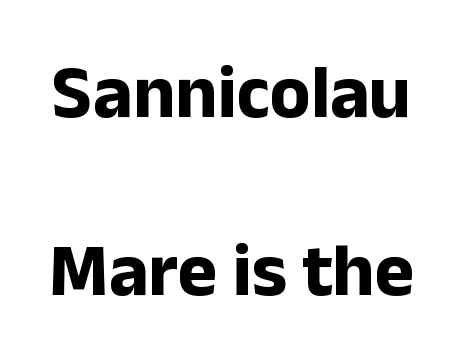
{"serif": "no", "italic": "no", "bold": "yes", "weight": "bold", "width": "normal", "stroke_contrast": "low", "x_height": "medium", "monospaced": "no", "underline": "no", "line_spacing": "loose", "line_spacing_ratio": 2.37, "letter_spacing": "normal", "letter_spacing_em": 0.0, "glyph_px": 75}
